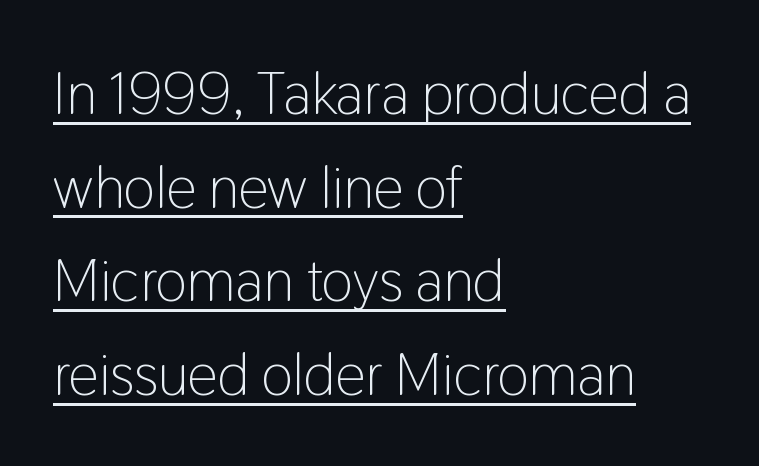
You could not count columns in this text — the font is proportionally spaced. Stem width sits at or under what a default text font uses. In designer terms, the underline attribute is active on this setting. Every row of glyphs begins at an identical x-position on the left.
